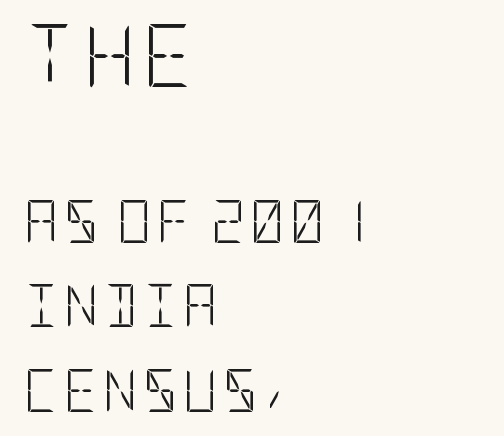
Lines of text with bare space underneath. The rag falls on the right side of this text block. Interline gaps are noticeably wide in this sample. Is this a heavy cut? Hardly; it is regular or lighter.
